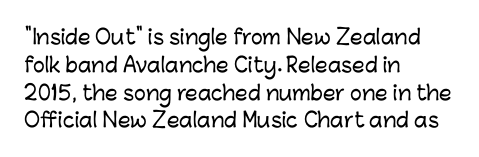
Q: Is the text italic (slanted)? A: No, it is upright.
Q: Is the text underlined? A: No.
Q: How is the paragraph aligned? A: Left-aligned.
Q: Is the spacing between letters normal or unusually wide? A: Normal.
Q: Is the spacing between lines tight, normal or loose? A: Normal.
